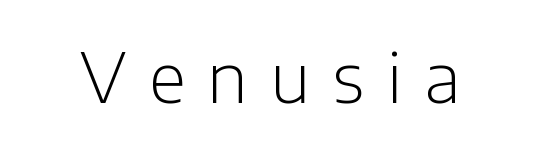
Q: Is the text bold? A: No.
Q: Is the text italic (slanted)? A: No, it is upright.
Q: Is the typeface a serif or a sans-serif typeface? A: Sans-serif.
Q: Is the text underlined? A: No.
Q: Is the spacing between letters normal or unusually wide? A: Unusually wide.
Q: Width (condensed, normal, or wide)? A: Normal.
Q: Stroke contrast? A: Low.
Q: x-height? A: Medium.
Q: Monospaced? A: No.
